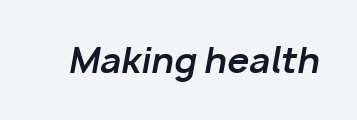
The image shows 35 px bold type, italic (leaning right); set normal letter spacing, not underlined; low stroke contrast and a medium x-height.
